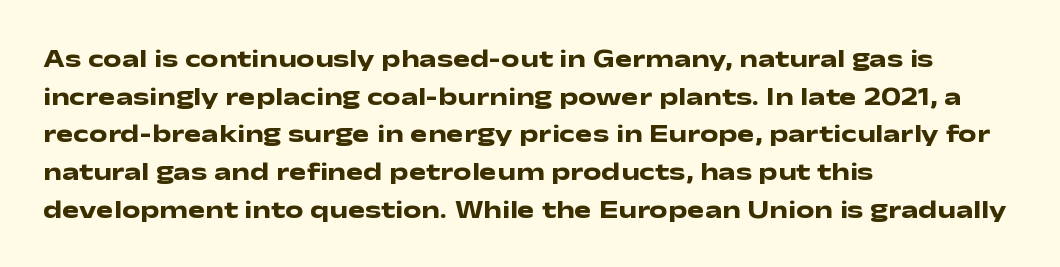
Q: Is the text bold? A: Yes.
Q: Is the text italic (slanted)? A: No, it is upright.
Q: Is the text underlined? A: No.
Q: How is the paragraph aligned? A: Left-aligned.
Q: Is the spacing between letters normal or unusually wide? A: Normal.
Q: Is the spacing between lines tight, normal or loose? A: Normal.
